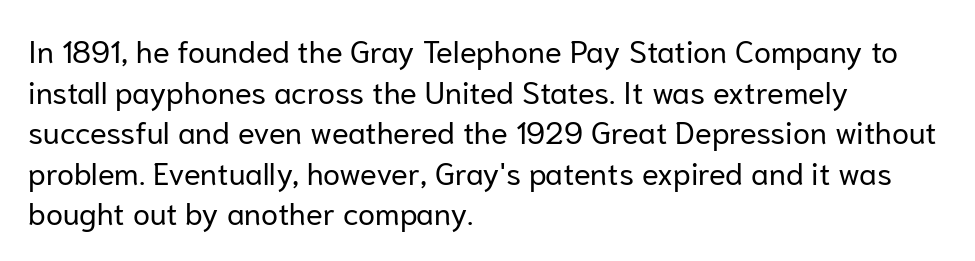
Words float on clear page, feet unadorned. Quick note: interline space is typical. The rendering uses natural spacing where letterforms have individual widths. The typesetter chose a ragged-right arrangement here. Ink coverage per letter is moderate at most. Nothing unusual about the tracking: characters are spaced as the font intends.
